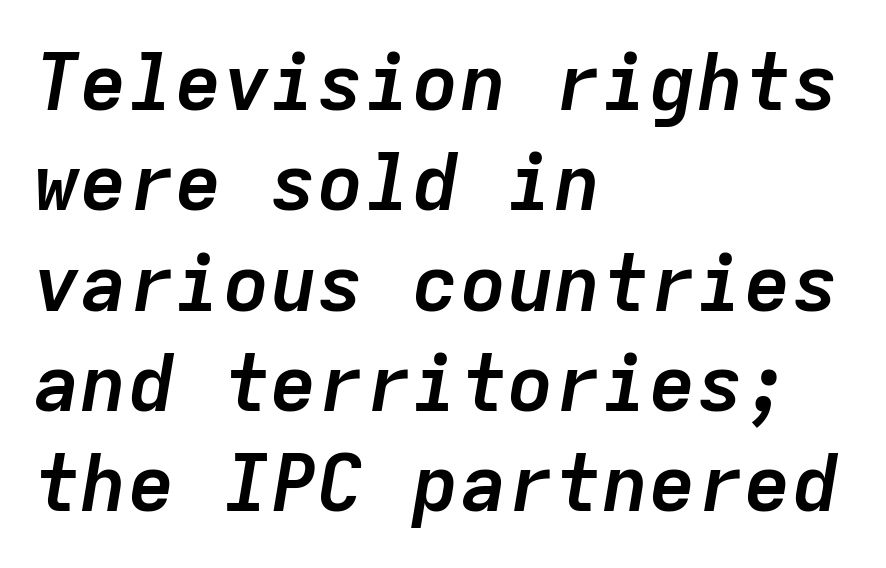
Q: Is the text bold? A: Yes.
Q: Is the text italic (slanted)? A: Yes, it leans right by about 9 degrees.
Q: Is the text underlined? A: No.
Q: How is the paragraph aligned? A: Left-aligned.
Q: Is the spacing between letters normal or unusually wide? A: Normal.
Q: Is the spacing between lines tight, normal or loose? A: Normal.
Q: Width (condensed, normal, or wide)? A: Normal.
Q: Stroke contrast? A: Low.
Q: x-height? A: Medium.
Q: Monospaced? A: Yes.
